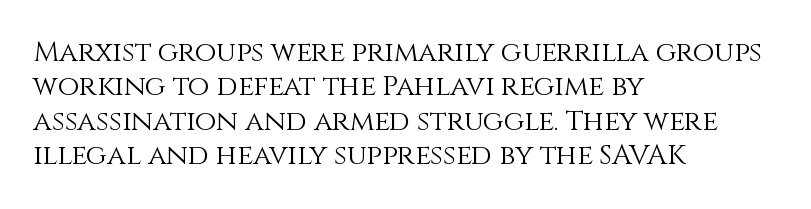
The image shows 28 px light type, upright; set left-aligned, line spacing 1.23x, normal letter spacing, not underlined; medium stroke contrast and a large x-height.
